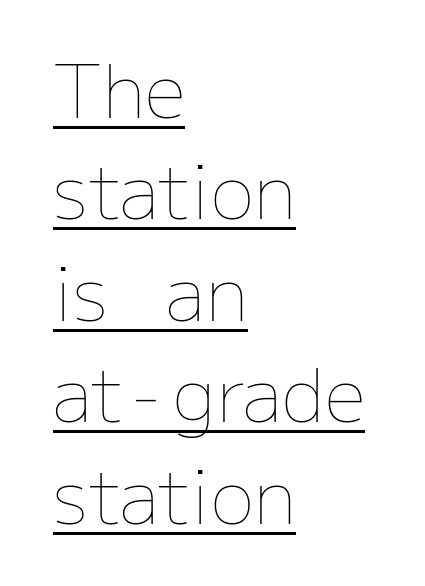
Q: Is the text bold? A: No.
Q: Is the text italic (slanted)? A: No, it is upright.
Q: Is the text underlined? A: Yes.
Q: How is the paragraph aligned? A: Left-aligned.
Q: Is the spacing between letters normal or unusually wide? A: Normal.
Q: Is the spacing between lines tight, normal or loose? A: Normal.
Q: Width (condensed, normal, or wide)? A: Normal.
Q: Stroke contrast? A: Low.
Q: x-height? A: Medium.
Q: Monospaced? A: No.
